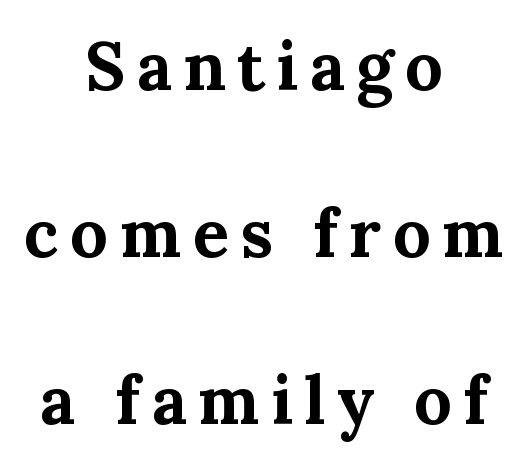
{"serif": "yes", "italic": "no", "bold": "yes", "weight": "bold", "width": "normal", "stroke_contrast": "medium", "x_height": "medium", "monospaced": "no", "underline": "no", "align": "center", "line_spacing": "loose", "line_spacing_ratio": 2.49, "glyph_px": 67}
